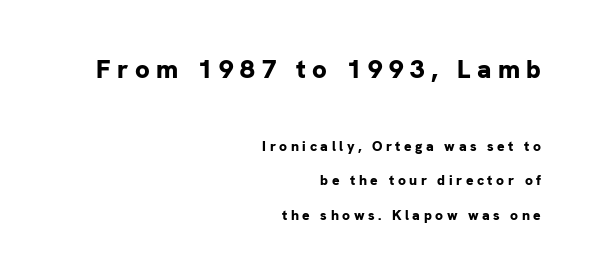
Q: Is the text bold? A: Yes.
Q: Is the text italic (slanted)? A: No, it is upright.
Q: Is the text underlined? A: No.
Q: How is the paragraph aligned? A: Right-aligned.
Q: Is the spacing between letters normal or unusually wide? A: Unusually wide.
Q: Is the spacing between lines tight, normal or loose? A: Loose.
Q: Which block of text is set in a larger size, the first (top) or the second (bottom)? A: The first (top) one.
